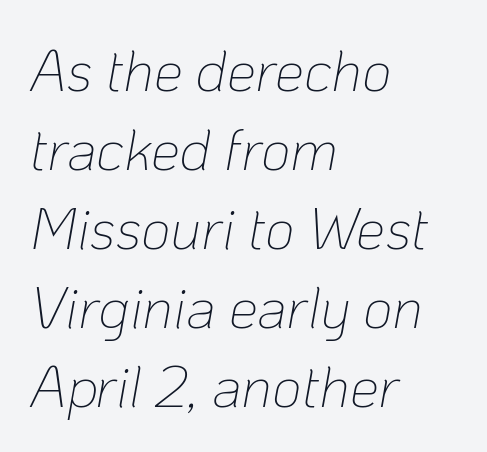
Q: Is the text bold? A: No.
Q: Is the text italic (slanted)? A: Yes, it leans right by about 10 degrees.
Q: Is the text underlined? A: No.
Q: How is the paragraph aligned? A: Left-aligned.
Q: Is the spacing between letters normal or unusually wide? A: Normal.
Q: Is the spacing between lines tight, normal or loose? A: Normal.
Q: Width (condensed, normal, or wide)? A: Normal.
Q: Stroke contrast? A: Low.
Q: x-height? A: Medium.
Q: Monospaced? A: No.
